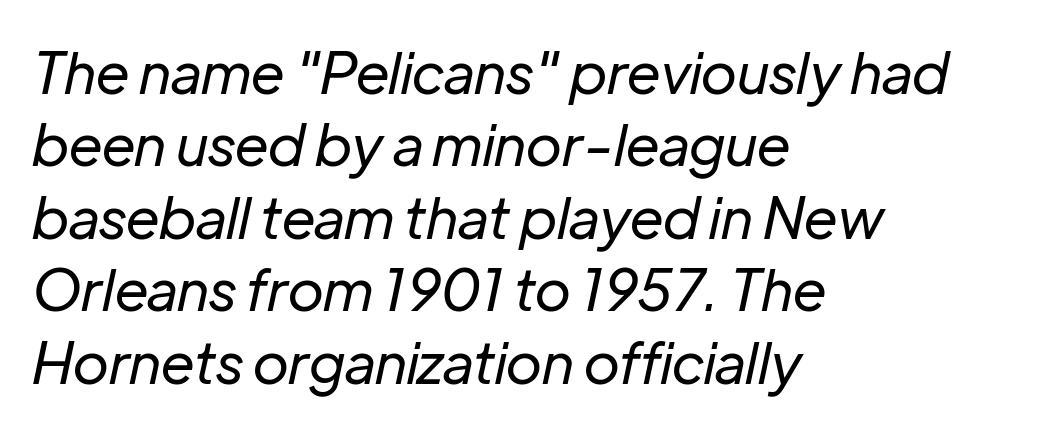
{"italic": "yes", "lean": "right", "slant_degrees": 12, "bold": "no", "weight": "regular", "width": "normal", "stroke_contrast": "low", "x_height": "medium", "monospaced": "no", "underline": "no", "align": "left", "line_spacing": "normal", "line_spacing_ratio": 1.27, "letter_spacing": "normal", "letter_spacing_em": 0.0, "glyph_px": 57}
